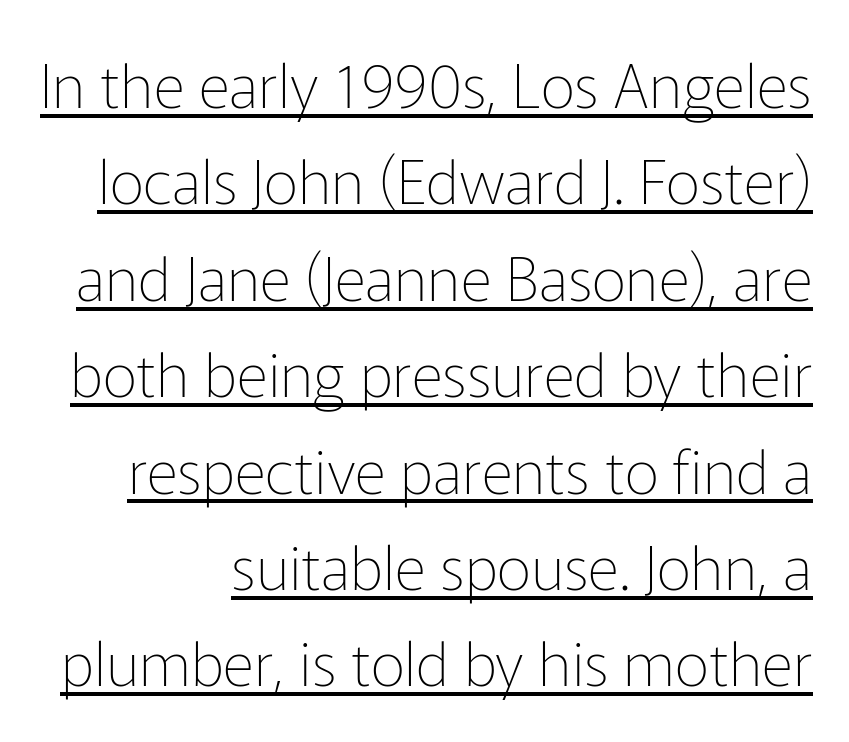
The image shows 61 px thin sans-serif type, upright; set normal line spacing (1.58x), normal letter spacing, underlined; low stroke contrast and a medium x-height.
